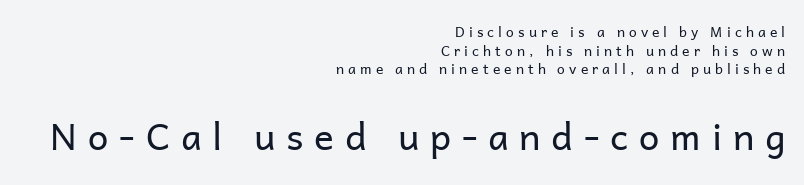
The image shows 37 px regular-weight sans-serif type, upright; set right-aligned, normal line spacing (1.33x), unusually wide letter spacing (+0.29 em), not underlined; the second (bottom) block is 2.64x larger; low stroke contrast and a medium x-height.
